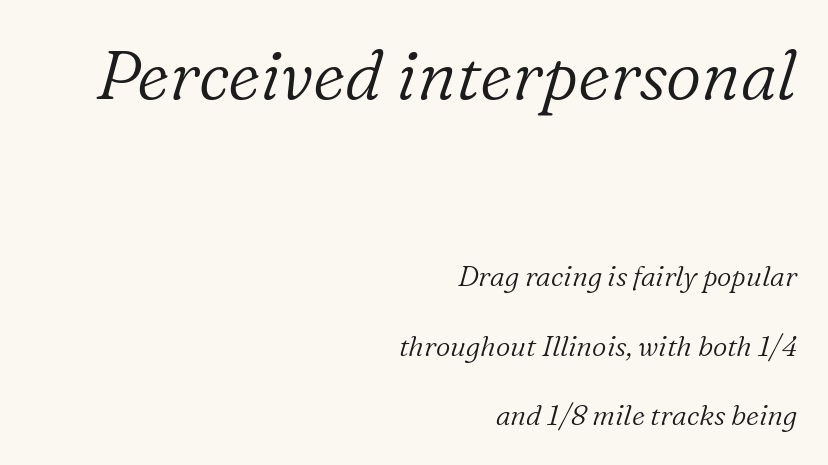
Letters rest on an invisible, unmarked baseline. The letters carry serifs — small finishing strokes at the ends of their stems. The line texture is even and compact thanks to regular tracking. The face used here appears at its bigger size in the upper chunk. Line endings align vertically; line beginnings do not.
